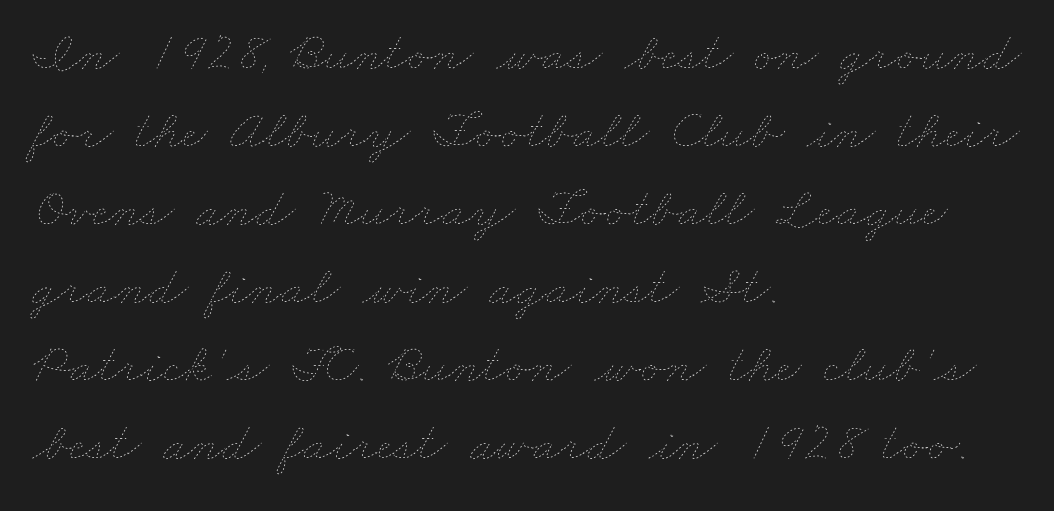
The image shows 55 px thin, wide type; set left-aligned, normal line spacing (1.42x), normal letter spacing, not underlined; low stroke contrast and a small x-height.
